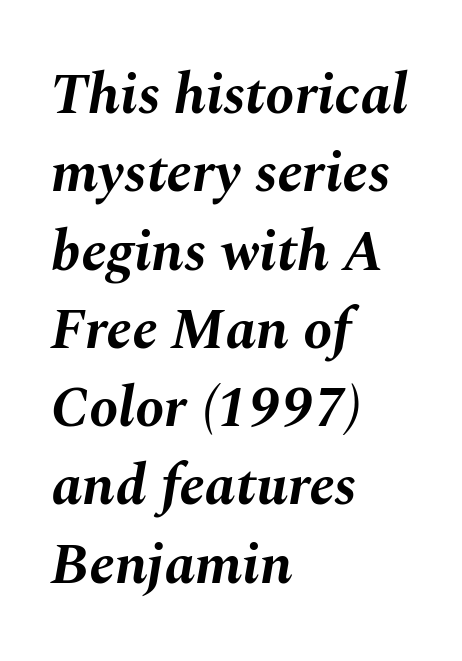
The image shows 58 px bold type, italic (leaning right); set left-aligned, normal line spacing (1.35x), normal letter spacing, not underlined; medium stroke contrast and a medium x-height.
